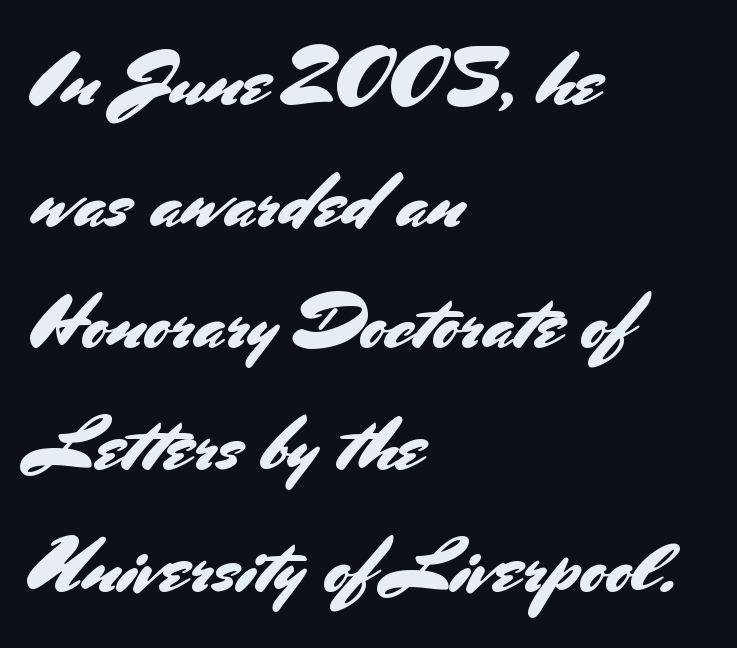
The face used here is proportionally spaced, like ordinary book or web type. Leftover space on each line is placed entirely after the last word. Typographically, this falls in the sans-serif category.
